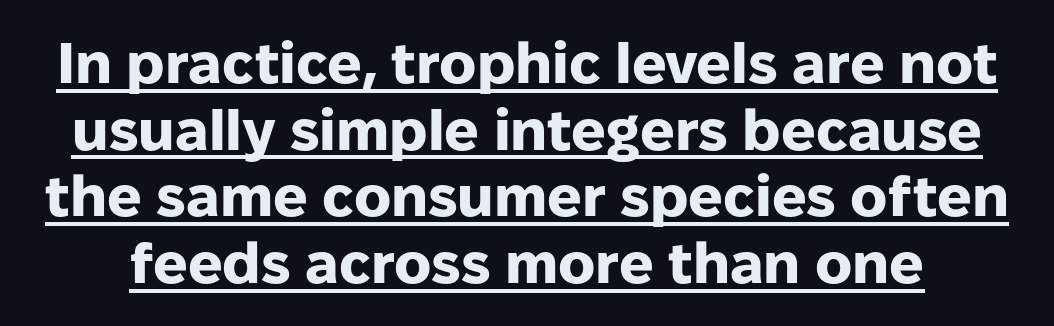
In designer terms, the underline attribute is active on this setting. Nothing sits at the stroke ends, so this counts as sans-serif. The type sits square on the baseline with zero lean. Thick stems and heavy bowls — unmistakably bold. Students, note that the glyphs here touch the page at normal intervals.
